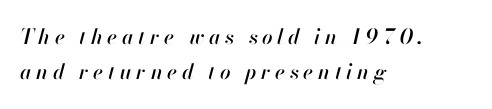
Letter spacing: wide. This block has exactly the height ordinary leading produces. In terms of posture, this sample is oblique. Plain, unruled lines of type.
